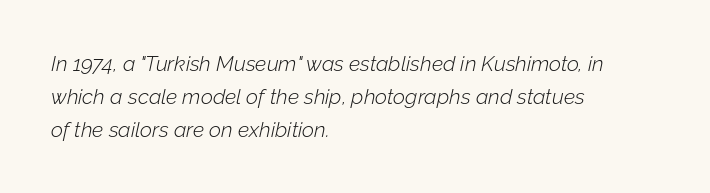
Q: Is the text bold? A: No.
Q: Is the text italic (slanted)? A: Yes, it leans right by about 12 degrees.
Q: Is the text underlined? A: No.
Q: How is the paragraph aligned? A: Left-aligned.
Q: Is the spacing between letters normal or unusually wide? A: Normal.
Q: Is the spacing between lines tight, normal or loose? A: Normal.
